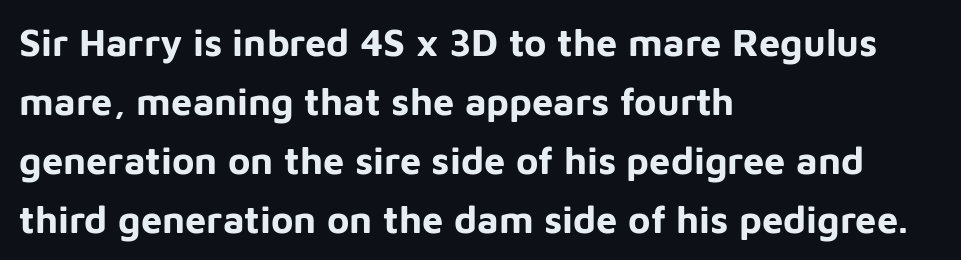
{"serif": "no", "italic": "no", "bold": "yes", "weight": "bold", "width": "normal", "stroke_contrast": "low", "x_height": "medium", "monospaced": "no", "underline": "no", "align": "left", "line_spacing": "normal", "line_spacing_ratio": 1.55, "letter_spacing": "normal", "letter_spacing_em": 0.0, "glyph_px": 38}
